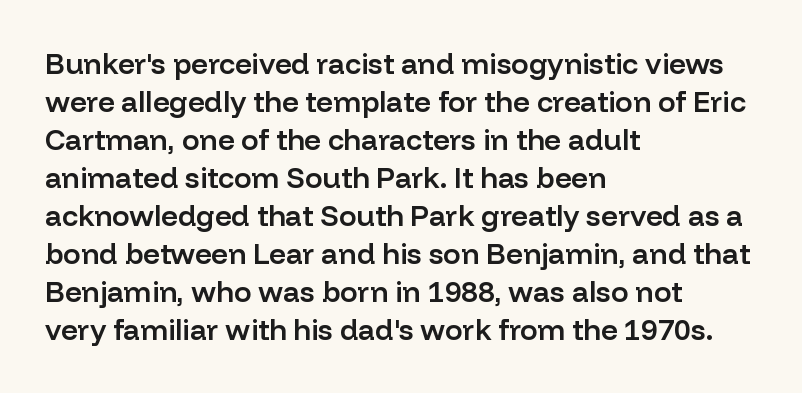
The image shows 29 px semibold sans-serif type, upright; set left-aligned, normal line spacing (1.31x), normal letter spacing, not underlined; low stroke contrast and a medium x-height.
